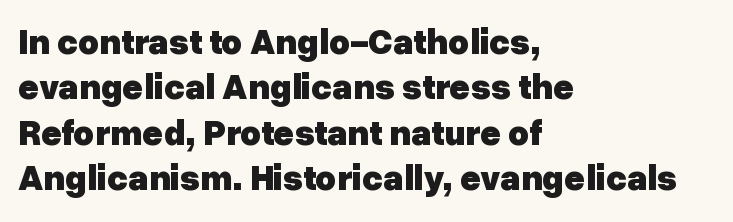
Typeset ragged right — the left edge is the straight one. If you drew a line through each stem, it would be perfectly vertical. Plain, unruled lines of type. The horizontal fit of the characters is conventional and even. Evenly set lines give the paragraph a standard silhouette.
